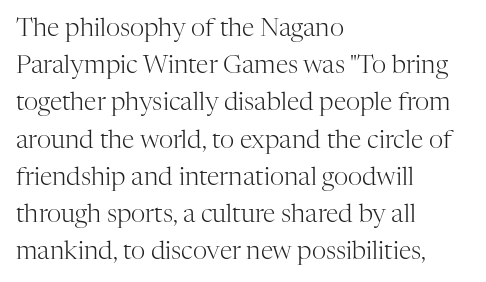
The image shows 25 px text type, upright; set left-aligned, normal line spacing (1.49x), normal letter spacing, not underlined.
